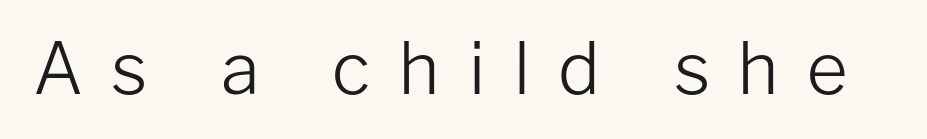
{"serif": "no", "italic": "no", "bold": "no", "weight": "light", "width": "normal", "stroke_contrast": "low", "x_height": "medium", "monospaced": "no", "underline": "no", "letter_spacing": "wide", "letter_spacing_em": 0.38, "glyph_px": 71}
